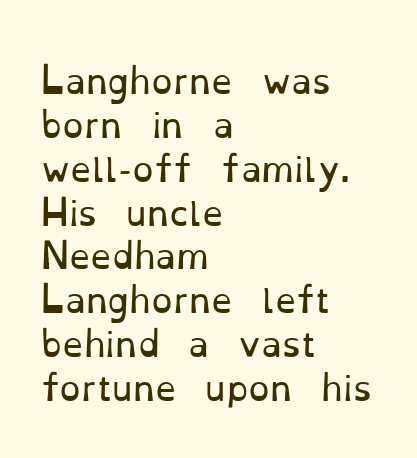
Q: Is the text bold? A: No.
Q: Is the text italic (slanted)? A: No, it is upright.
Q: Is the typeface a serif or a sans-serif typeface? A: Serif.
Q: Is the text underlined? A: No.
Q: How is the paragraph aligned? A: Left-aligned.
Q: Is the spacing between letters normal or unusually wide? A: Normal.
Q: Is the spacing between lines tight, normal or loose? A: Normal.
Q: Width (condensed, normal, or wide)? A: Normal.
Q: Stroke contrast? A: Low.
Q: x-height? A: Small.
Q: Monospaced? A: No.
